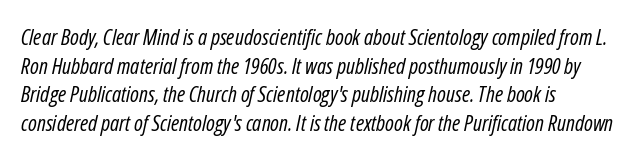
Q: Is the text bold? A: No.
Q: Is the text italic (slanted)? A: Yes, it leans right by about 12 degrees.
Q: Is the text underlined? A: No.
Q: How is the paragraph aligned? A: Left-aligned.
Q: Is the spacing between letters normal or unusually wide? A: Normal.
Q: Is the spacing between lines tight, normal or loose? A: Normal.
